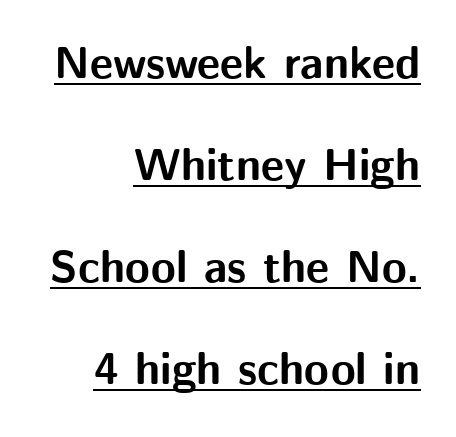
Q: Is the text bold? A: Yes.
Q: Is the text italic (slanted)? A: No, it is upright.
Q: Is the typeface a serif or a sans-serif typeface? A: Sans-serif.
Q: Is the text underlined? A: Yes.
Q: How is the paragraph aligned? A: Right-aligned.
Q: Is the spacing between letters normal or unusually wide? A: Normal.
Q: Is the spacing between lines tight, normal or loose? A: Loose.
Q: Width (condensed, normal, or wide)? A: Normal.
Q: Stroke contrast? A: Medium.
Q: x-height? A: Medium.
Q: Monospaced? A: No.
